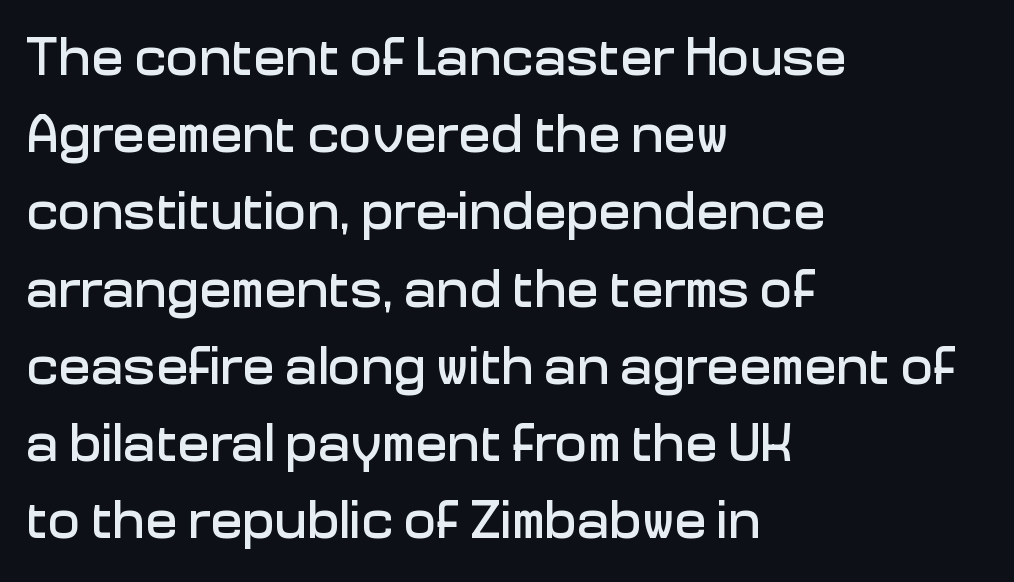
Q: Is the text italic (slanted)? A: No, it is upright.
Q: Is the typeface a serif or a sans-serif typeface? A: Sans-serif.
Q: Is the text underlined? A: No.
Q: How is the paragraph aligned? A: Left-aligned.
Q: Is the spacing between letters normal or unusually wide? A: Normal.
Q: Is the spacing between lines tight, normal or loose? A: Normal.
Q: Width (condensed, normal, or wide)? A: Normal.
Q: Stroke contrast? A: Low.
Q: x-height? A: Medium.
Q: Monospaced? A: No.
